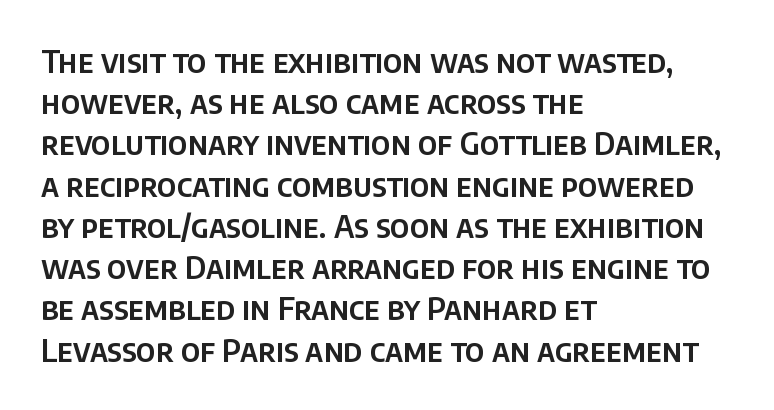
The image shows 31 px sans-serif type, upright; set left-aligned, normal line spacing (1.33x), normal letter spacing, not underlined; low stroke contrast and a large x-height.
